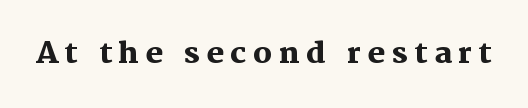
The image shows 29 px heavy serif type, upright; set unusually wide letter spacing (+0.23 em), not underlined; medium stroke contrast and a medium x-height.
